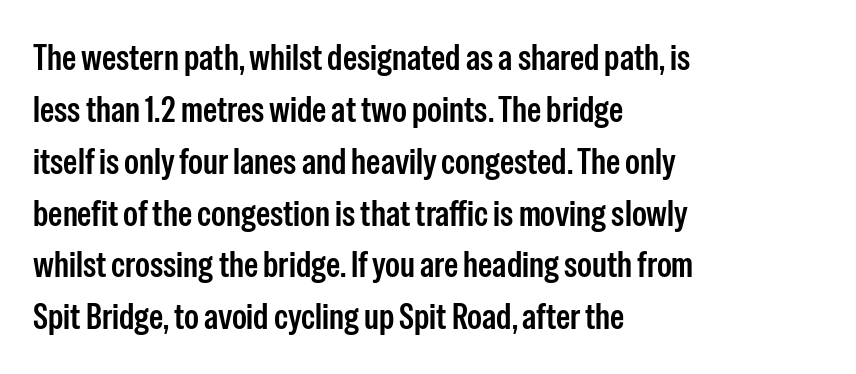
Q: Is the text italic (slanted)? A: No, it is upright.
Q: Is the typeface a serif or a sans-serif typeface? A: Sans-serif.
Q: Is the text underlined? A: No.
Q: How is the paragraph aligned? A: Left-aligned.
Q: Is the spacing between letters normal or unusually wide? A: Normal.
Q: Is the spacing between lines tight, normal or loose? A: Normal.
Q: Width (condensed, normal, or wide)? A: Condensed.
Q: Stroke contrast? A: Low.
Q: x-height? A: Medium.
Q: Monospaced? A: No.
